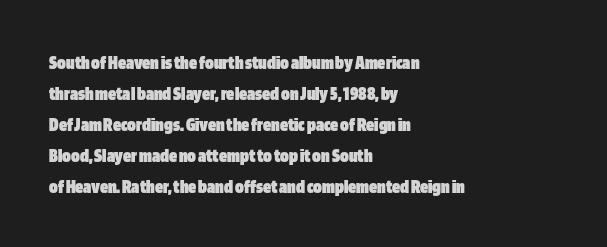
This is heavy type, rendered in bold. No extra tracking has been applied to these lines. The lines in this sample share a left origin and differ only in where they stop. A typesetter would call this leading conventional body-copy spacing. The typography opts for an upright posture over an oblique one. No word sits above an underline.
